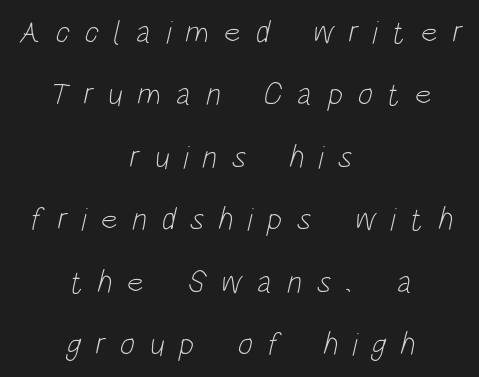
Q: Is the text bold? A: No.
Q: Is the typeface a serif or a sans-serif typeface? A: Sans-serif.
Q: Is the text underlined? A: No.
Q: How is the paragraph aligned? A: Centered.
Q: Is the spacing between letters normal or unusually wide? A: Unusually wide.
Q: Is the spacing between lines tight, normal or loose? A: Loose.
Q: Width (condensed, normal, or wide)? A: Condensed.
Q: Stroke contrast? A: Low.
Q: x-height? A: Large.
Q: Monospaced? A: No.
